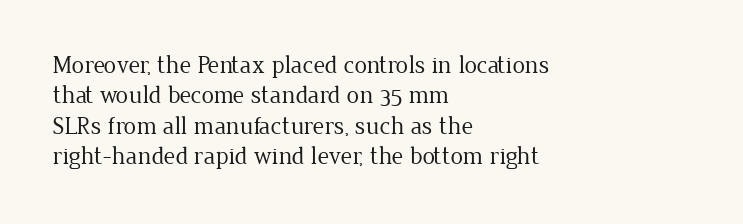
Q: Is the text bold? A: No.
Q: Is the text italic (slanted)? A: No, it is upright.
Q: Is the text underlined? A: No.
Q: How is the paragraph aligned? A: Left-aligned.
Q: Is the spacing between letters normal or unusually wide? A: Normal.
